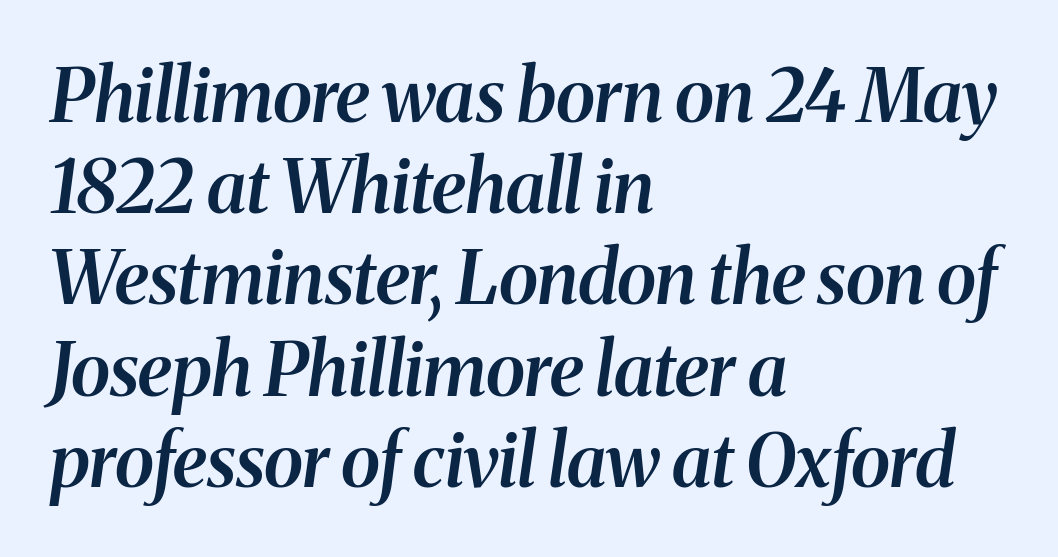
Q: Is the text bold? A: Semi-bold.
Q: Is the text italic (slanted)? A: Yes, it leans right by about 8 degrees.
Q: Is the typeface a serif or a sans-serif typeface? A: Serif.
Q: Is the text underlined? A: No.
Q: How is the paragraph aligned? A: Left-aligned.
Q: Is the spacing between letters normal or unusually wide? A: Normal.
Q: Is the spacing between lines tight, normal or loose? A: Normal.
Q: Width (condensed, normal, or wide)? A: Normal.
Q: Stroke contrast? A: Medium.
Q: x-height? A: Medium.
Q: Monospaced? A: No.
